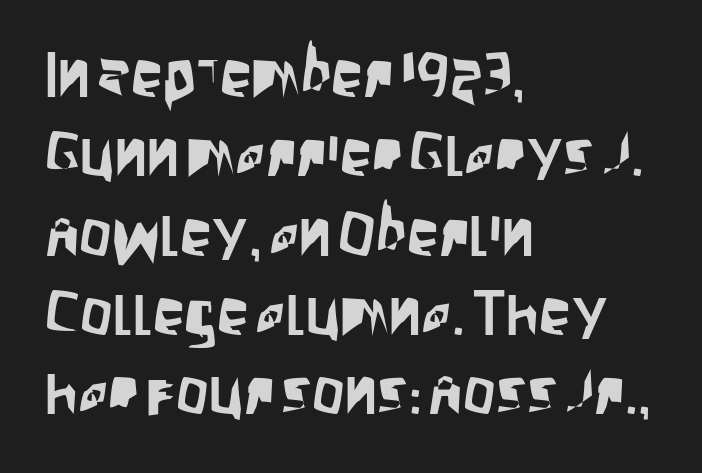
{"serif": "no", "italic": "no", "width": "condensed", "stroke_contrast": "low", "x_height": "large", "monospaced": "no", "underline": "no", "align": "left", "line_spacing_ratio": 1.24, "letter_spacing": "normal", "letter_spacing_em": 0.0, "glyph_px": 64}
